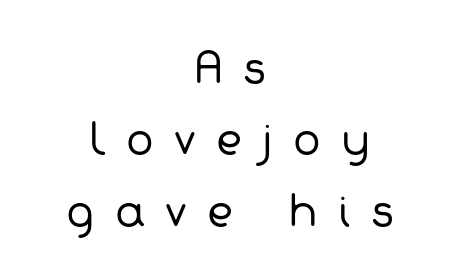
{"serif": "no", "bold": "no", "weight": "regular", "width": "normal", "stroke_contrast": "low", "x_height": "medium", "monospaced": "no", "underline": "no", "align": "center", "line_spacing_ratio": 1.74, "letter_spacing": "wide", "letter_spacing_em": 0.49, "glyph_px": 41}
